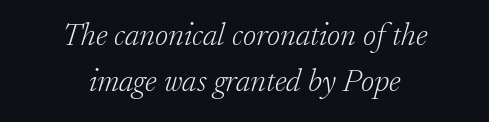
Q: Is the text bold? A: No.
Q: Is the text italic (slanted)? A: Yes, it leans right by about 17 degrees.
Q: Is the typeface a serif or a sans-serif typeface? A: Serif.
Q: Is the text underlined? A: No.
Q: How is the paragraph aligned? A: Centered.
Q: Is the spacing between letters normal or unusually wide? A: Normal.
Q: Is the spacing between lines tight, normal or loose? A: Normal.
Q: Width (condensed, normal, or wide)? A: Normal.
Q: Stroke contrast? A: Low.
Q: x-height? A: Small.
Q: Monospaced? A: No.
